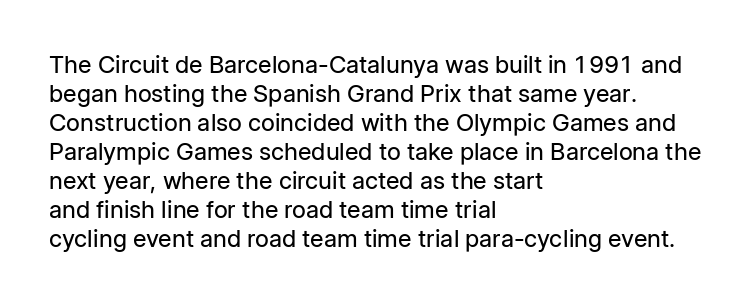
Q: Is the text bold? A: No.
Q: Is the text italic (slanted)? A: No, it is upright.
Q: Is the text underlined? A: No.
Q: How is the paragraph aligned? A: Left-aligned.
Q: Is the spacing between letters normal or unusually wide? A: Normal.
